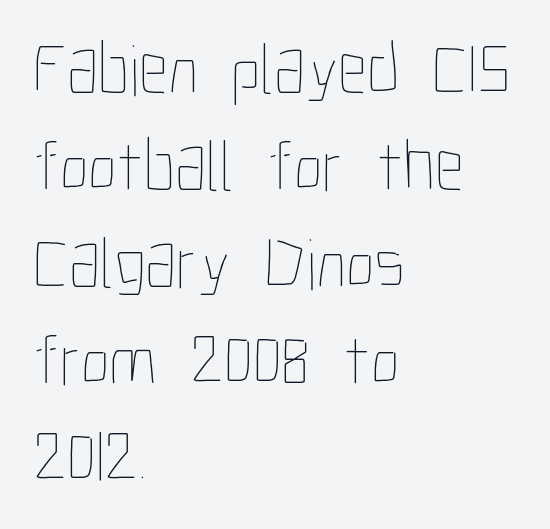
The image shows 73 px thin, condensed type, upright; set left-aligned, normal line spacing (1.33x), normal letter spacing, not underlined; low stroke contrast and a medium x-height.
